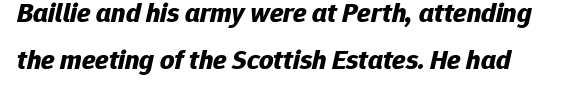
Q: Is the text bold? A: Yes.
Q: Is the text italic (slanted)? A: Yes, it leans right by about 12 degrees.
Q: Is the text underlined? A: No.
Q: How is the paragraph aligned? A: Left-aligned.
Q: Is the spacing between letters normal or unusually wide? A: Normal.
Q: Is the spacing between lines tight, normal or loose? A: Normal.
Q: Width (condensed, normal, or wide)? A: Normal.
Q: Stroke contrast? A: Low.
Q: x-height? A: Medium.
Q: Monospaced? A: No.
